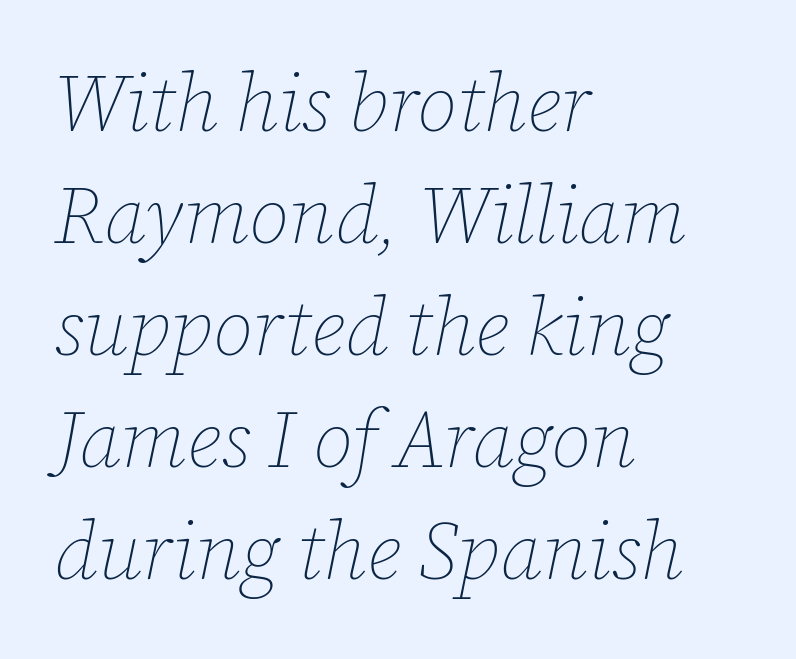
Q: Is the text bold? A: No.
Q: Is the text italic (slanted)? A: Yes, it leans right by about 12 degrees.
Q: Is the text underlined? A: No.
Q: How is the paragraph aligned? A: Left-aligned.
Q: Is the spacing between letters normal or unusually wide? A: Normal.
Q: Is the spacing between lines tight, normal or loose? A: Normal.
Q: Width (condensed, normal, or wide)? A: Normal.
Q: Stroke contrast? A: Low.
Q: x-height? A: Medium.
Q: Monospaced? A: No.
